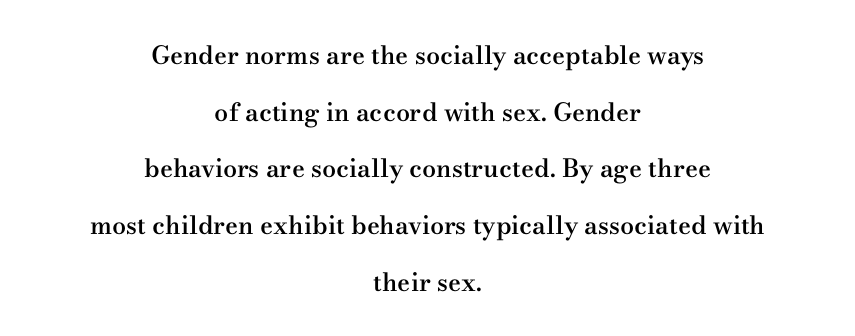
{"italic": "no", "bold": "semi", "underline": "no", "align": "center", "line_spacing": "loose", "line_spacing_ratio": 2.27, "letter_spacing": "normal", "letter_spacing_em": 0.0, "glyph_px": 25}
